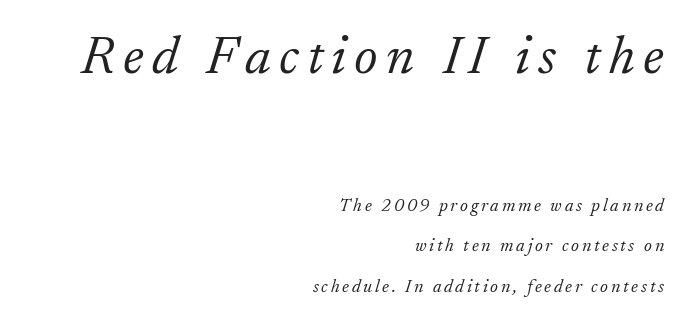
Of the two passages, the one on top uses the larger point size. These lines are rendered in a variable-pitch font. A typesetter would mark this as italic. The baseline area is clear.
